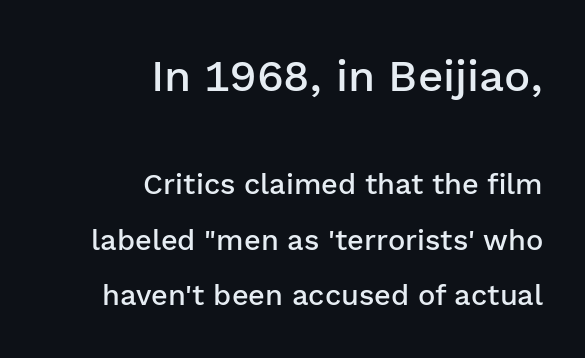
The image shows 44 px semibold sans-serif type, upright; set right-aligned, loose line spacing (1.91x), normal letter spacing, not underlined; the first (top) block is 1.52x larger; low stroke contrast and a medium x-height.
